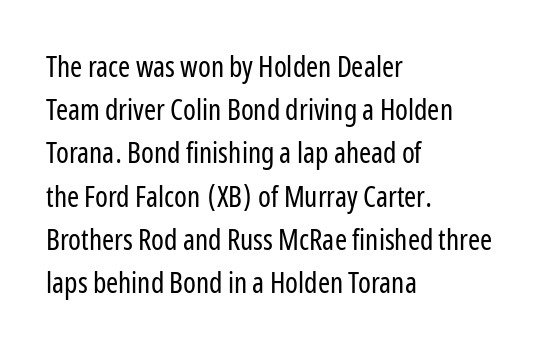
No feet cap the strokes, marking this as sans-serif type. The foot of each line stays bare and open. The cut favours lightness, reaching ordinary text weight at its darkest. Is this a fixed-width face? No — the glyphs have proportional, varying widths. Leading: standard.
